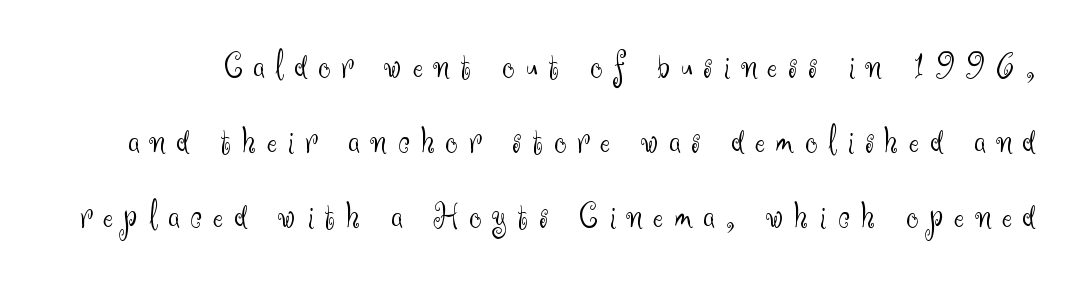
{"serif": "no", "italic": "no", "bold": "no", "weight": "light", "width": "normal", "stroke_contrast": "medium", "x_height": "small", "monospaced": "no", "underline": "no", "line_spacing": "loose", "line_spacing_ratio": 1.98, "letter_spacing": "wide", "letter_spacing_em": 0.29, "glyph_px": 38}
